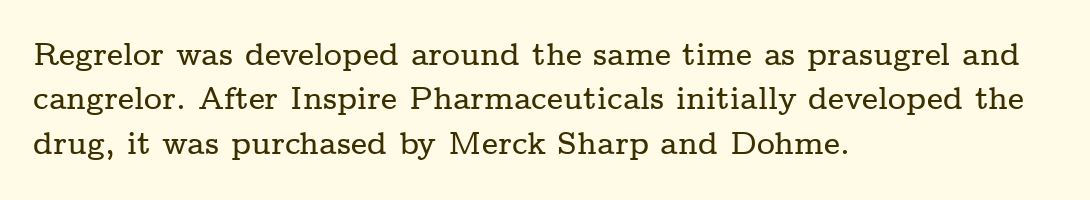
{"serif": "yes", "italic": "no", "width": "wide", "stroke_contrast": "low", "x_height": "medium", "monospaced": "no", "underline": "no", "align": "left", "line_spacing": "normal", "line_spacing_ratio": 1.43, "letter_spacing": "normal", "letter_spacing_em": 0.0, "glyph_px": 31}
